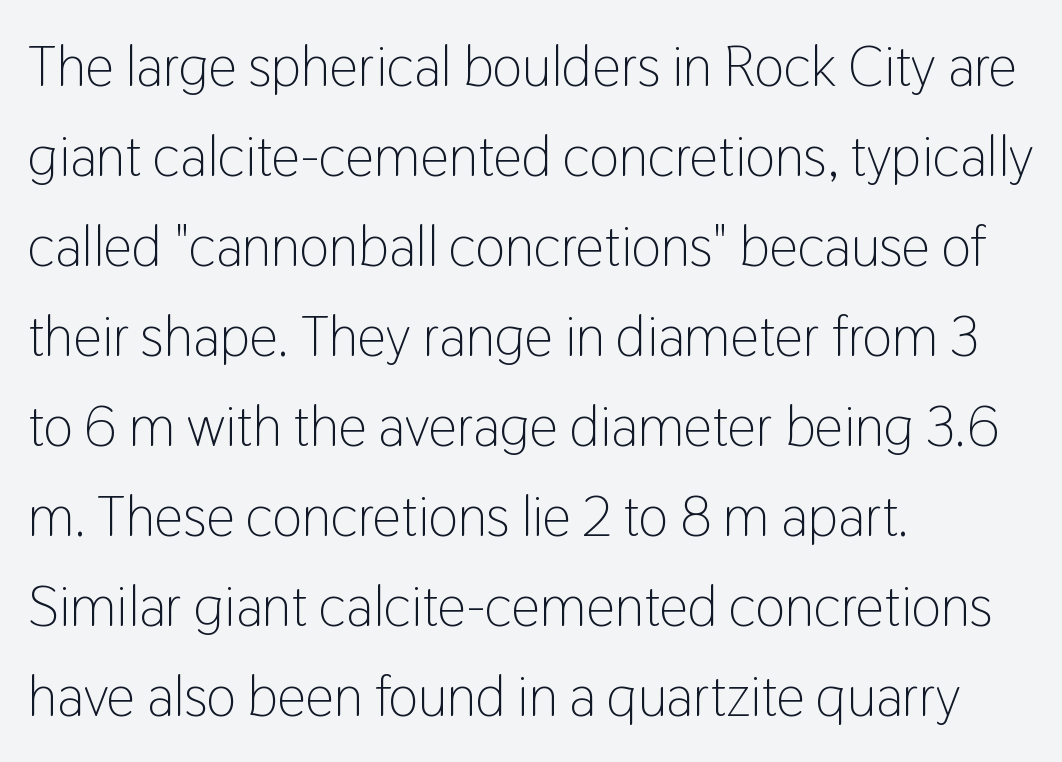
Nope, not italic — everything's standing straight. The leading is moderate, giving the passage an even texture. Typeset ragged right — the left edge is the straight one. The type family on display is of the sans-serif kind. The specimen omits any rule beneath the text block's lines. No extra tracking has been applied to these lines.
